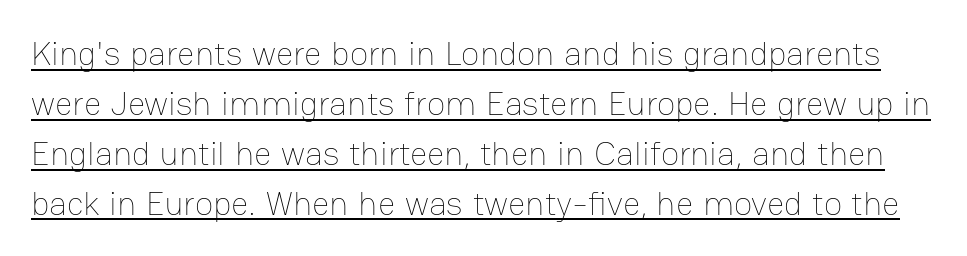
The image shows 34 px thin type, upright; set normal line spacing (1.47x), normal letter spacing, underlined; low stroke contrast and a medium x-height.
